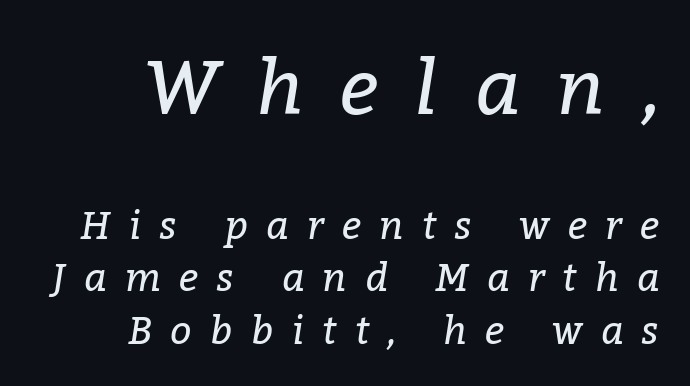
{"serif": "yes", "italic": "yes", "lean": "right", "slant_degrees": 9, "bold": "no", "weight": "regular", "width": "normal", "stroke_contrast": "low", "x_height": "medium", "monospaced": "no", "underline": "no", "align": "right", "line_spacing": "normal", "line_spacing_ratio": 1.38, "letter_spacing": "wide", "letter_spacing_em": 0.48, "larger_block": "first", "size_ratio": 2.0, "glyph_px": 76}
